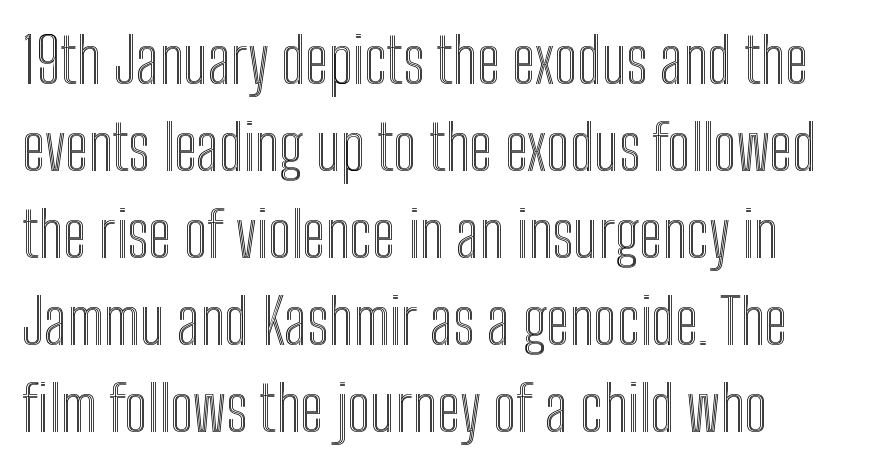
{"italic": "no", "width": "condensed", "x_height": "medium", "monospaced": "no", "underline": "no", "line_spacing": "normal", "line_spacing_ratio": 1.38, "letter_spacing": "normal", "letter_spacing_em": 0.0, "glyph_px": 63}
